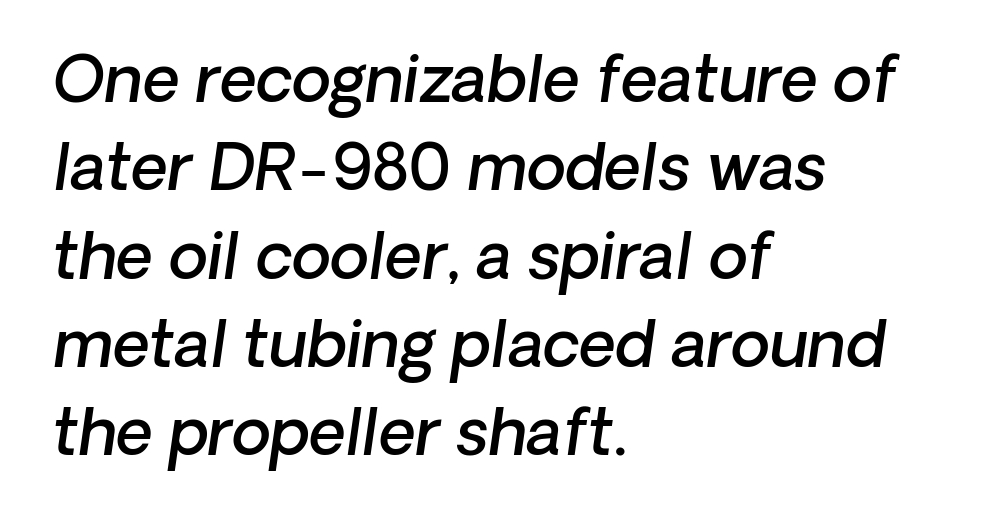
The image shows 64 px semibold sans-serif type; set left-aligned, normal line spacing (1.38x), normal letter spacing, not underlined; low stroke contrast and a medium x-height.
